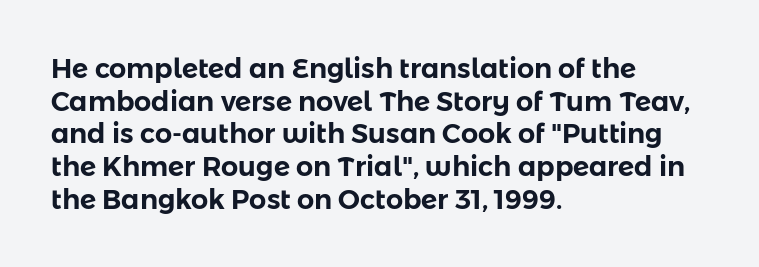
Words float on clear page, feet unadorned. Words appear dense and cohesive because spacing is normal. The lettering holds an erect, upright posture throughout. If you drew a ruler down the left edge, every line would touch it.
